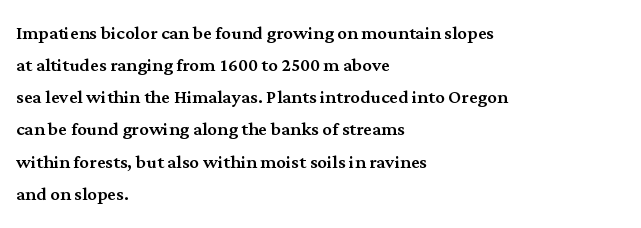
Just letters on the line, the space beneath them empty. Honestly, the row spacing looks completely unremarkable. No italicization has been applied; the sample stays upright. Teacher's note: observe the even left margin — that is flush-left alignment. Glyph-to-glyph distance matches everyday printed text.
